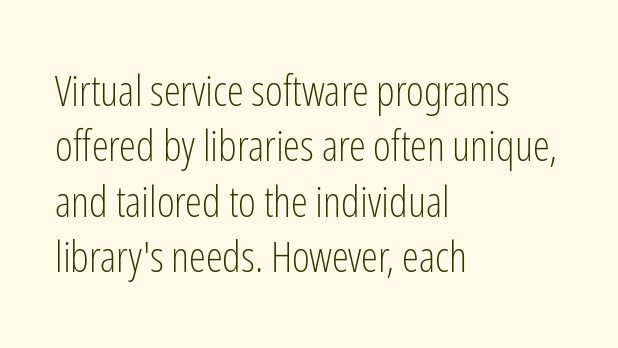
Q: Is the text bold? A: No.
Q: Is the text italic (slanted)? A: No, it is upright.
Q: Is the typeface a serif or a sans-serif typeface? A: Sans-serif.
Q: Is the text underlined? A: No.
Q: How is the paragraph aligned? A: Left-aligned.
Q: Is the spacing between letters normal or unusually wide? A: Normal.
Q: Is the spacing between lines tight, normal or loose? A: Normal.
Q: Width (condensed, normal, or wide)? A: Condensed.
Q: Stroke contrast? A: Low.
Q: x-height? A: Medium.
Q: Monospaced? A: No.
